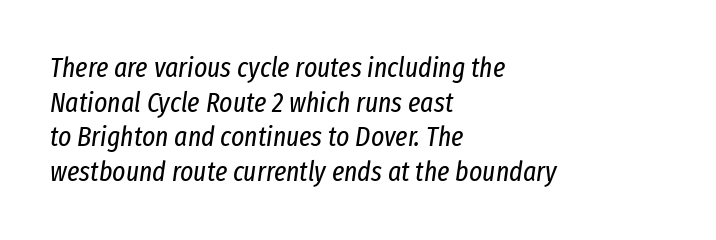
Is this a fixed-width face? No — the glyphs have proportional, varying widths. This is not heavy type; no bold has been used. When letters slant like this, we call the style italic. The compositor pushed each line to the left boundary. Spacing between characters is what you'd get straight out of the box.
